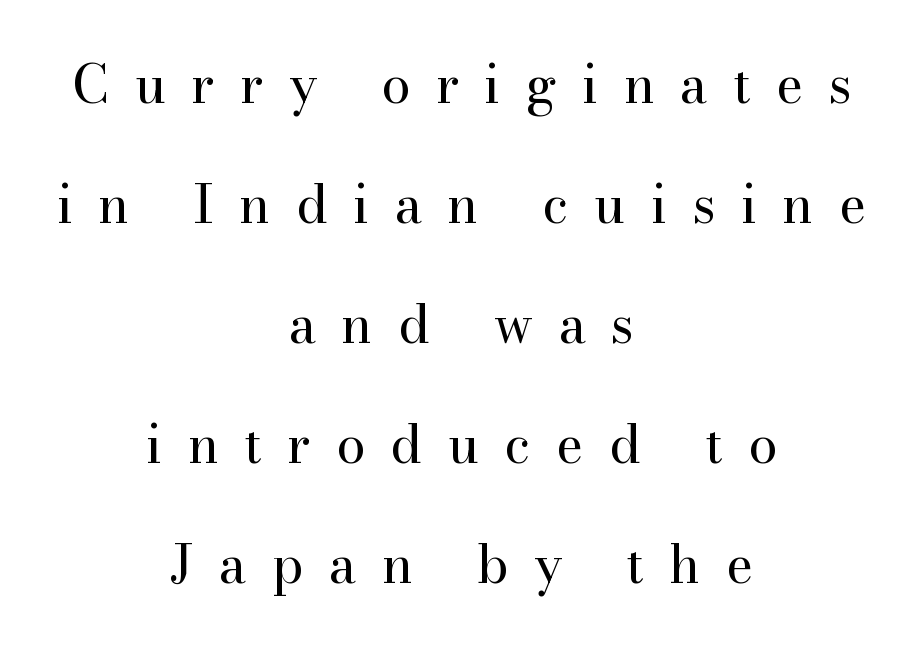
{"serif": "yes", "italic": "no", "bold": "no", "weight": "regular", "width": "normal", "stroke_contrast": "high", "x_height": "small", "monospaced": "no", "underline": "no", "align": "center", "line_spacing": "loose", "line_spacing_ratio": 2.31, "letter_spacing": "wide", "letter_spacing_em": 0.49, "glyph_px": 52}
